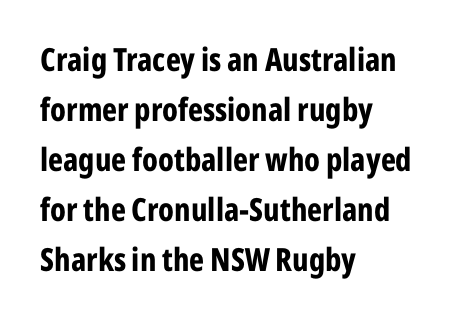
The image shows 32 px bold, condensed sans-serif type, upright; set left-aligned, normal line spacing (1.56x), normal letter spacing, not underlined; low stroke contrast and a medium x-height.
